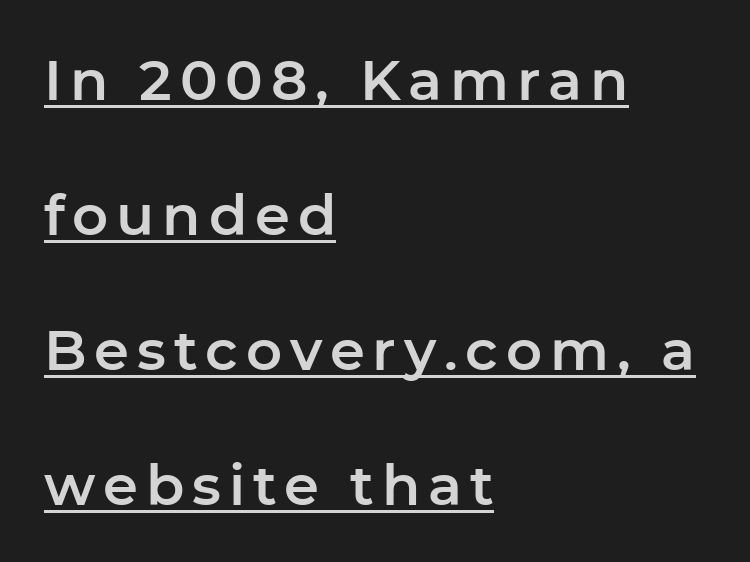
Where is the straight margin? On the left. Vertical spacing — loose. The font's upright variant was chosen for this text. Think of a printed novel: that variable character pitch is what you see here. The lettering is marked with a stroke running underneath it.
